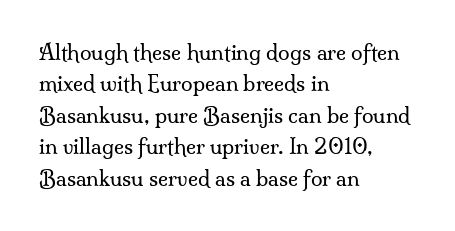
The image shows 21 px text type, upright; set left-aligned, normal line spacing (1.5x), normal letter spacing, not underlined.
